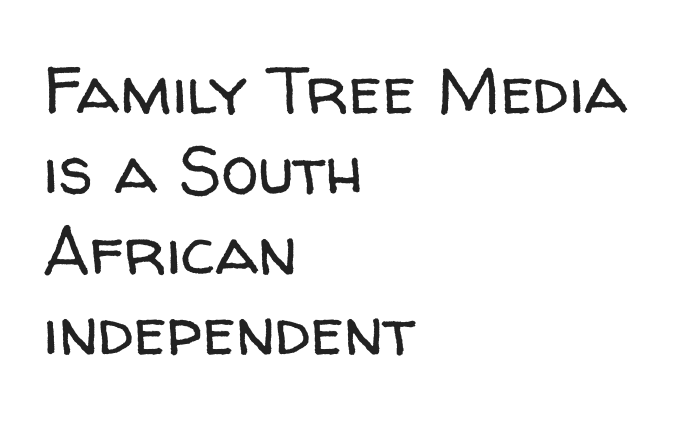
{"serif": "no", "italic": "no", "bold": "no", "weight": "regular", "width": "normal", "stroke_contrast": "low", "x_height": "medium", "monospaced": "no", "underline": "no", "align": "left", "line_spacing_ratio": 1.2, "letter_spacing": "normal", "letter_spacing_em": 0.0, "glyph_px": 67}
